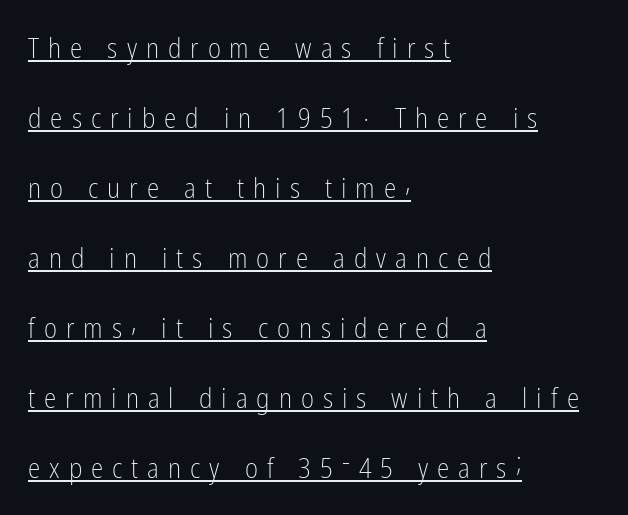
In CSS terms this would be text-align: left. The axis of the letterforms is exactly vertical. Varying glyph widths throughout — classic text-font behaviour. Letter spacing: wide. Stroke thickness stays within the range of a standard reading face or lighter.
